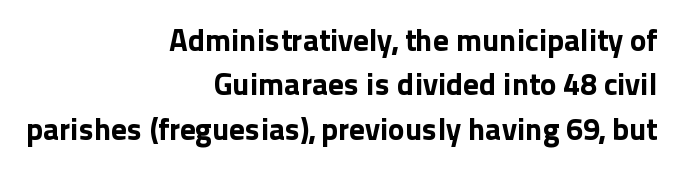
Between one letter and the next there's only the usual sliver of space. Italic: no, the glyphs are upright roman. These lines carry a lot of weight — the face is fully bold. This rendering features lettering with no underline. The passage is arranged like a letterhead date or caption credit — flush right.
